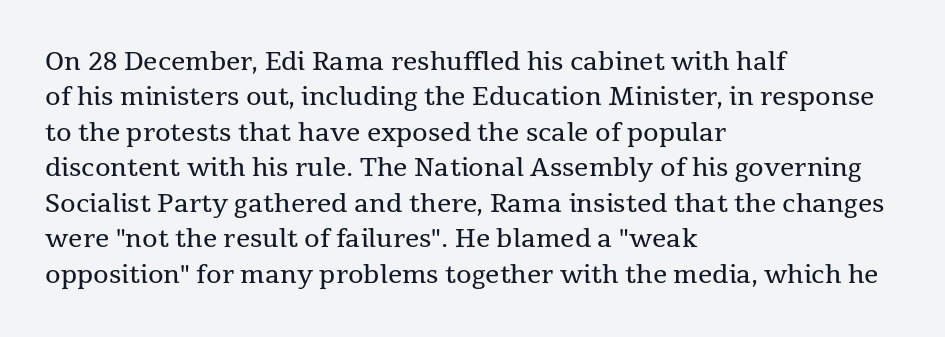
Plain, unruled lines of type. Is the type heavy? It reads as light-to-regular instead. Interline gaps are of average width in this sample. In terms of posture, this sample is upright. These lines are set flush left with a ragged right edge. Nothing unusual about the tracking: characters are spaced as the font intends.
